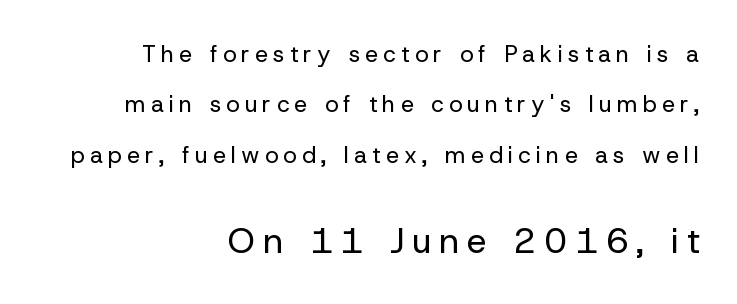
The font family rendered here belongs to the sans-serif group. The letters advance in unequal steps, a hallmark of proportional type. If you drew a ruler down the right edge, every line would touch it. Top chunk: small. Bottom chunk: large.
